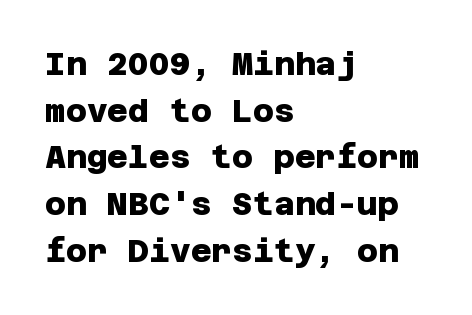
{"serif": "no", "bold": "yes", "weight": "heavy", "width": "normal", "stroke_contrast": "low", "x_height": "large", "underline": "no", "align": "left", "line_spacing": "normal", "line_spacing_ratio": 1.46, "letter_spacing": "normal", "letter_spacing_em": 0.0, "glyph_px": 32}
